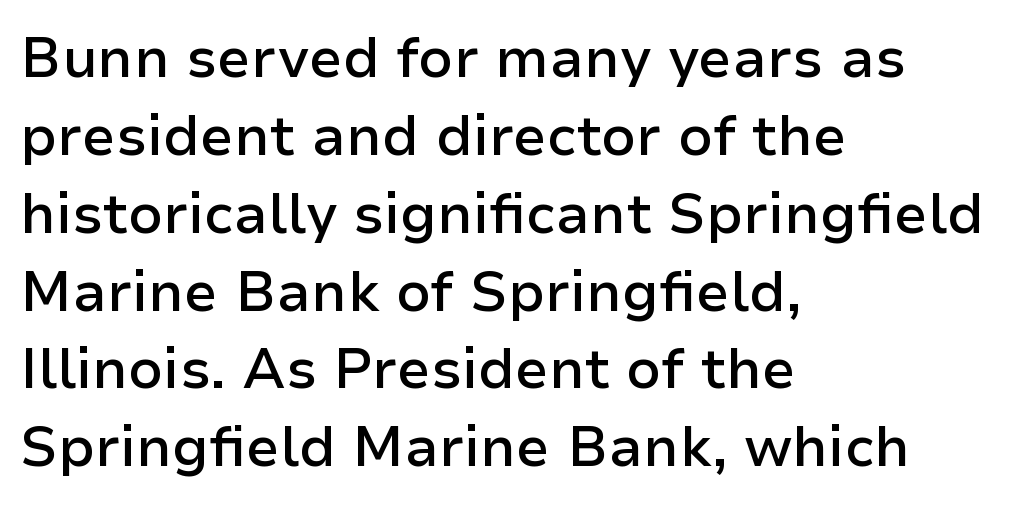
{"serif": "no", "italic": "no", "bold": "semi", "weight": "semibold", "width": "normal", "stroke_contrast": "low", "x_height": "medium", "monospaced": "no", "underline": "no", "align": "left", "line_spacing": "normal", "line_spacing_ratio": 1.39, "letter_spacing": "normal", "letter_spacing_em": 0.0, "glyph_px": 56}
